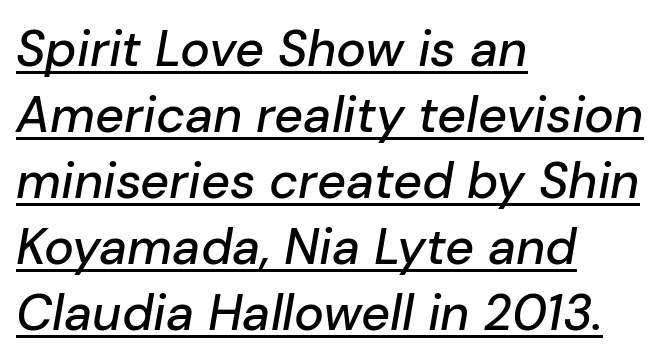
Line spacing here is normal. Teacher's note: observe the even left margin — that is flush-left alignment. Varying glyph widths throughout — classic text-font behaviour. Words appear dense and cohesive because spacing is normal. Observe the lean: these are italic letterforms. Underlining? Definitely there.
